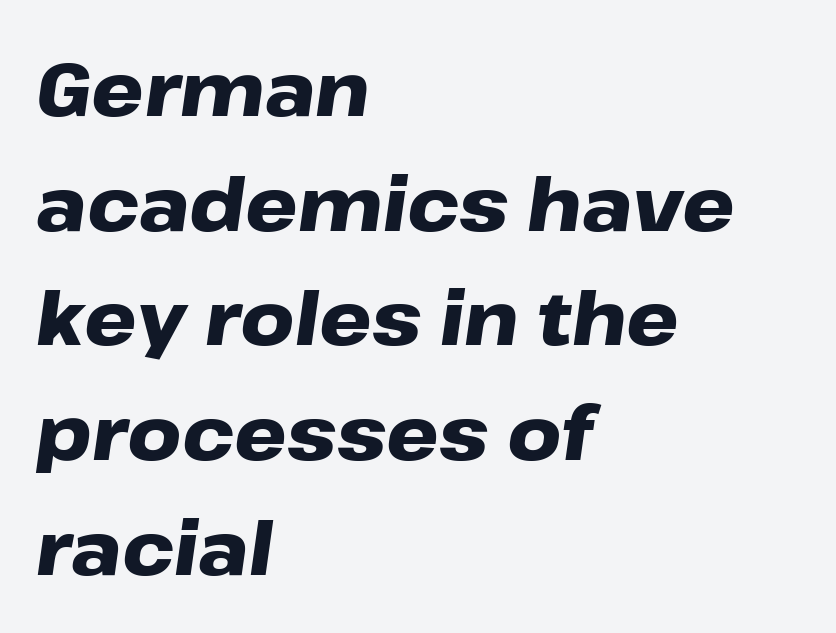
{"italic": "yes", "lean": "right", "slant_degrees": 8, "bold": "yes", "weight": "heavy", "width": "wide", "stroke_contrast": "low", "x_height": "medium", "monospaced": "no", "underline": "no", "align": "left", "line_spacing": "normal", "line_spacing_ratio": 1.55, "letter_spacing": "normal", "letter_spacing_em": 0.0, "glyph_px": 74}
